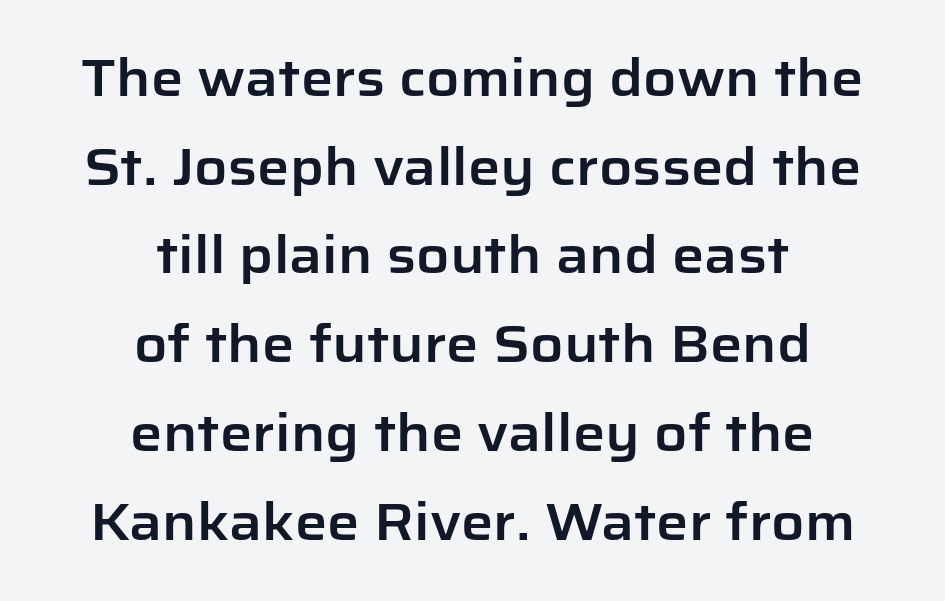
The image shows 51 px sans-serif type, upright; set centered, line spacing 1.74x, normal letter spacing, not underlined; low stroke contrast and a medium x-height.
